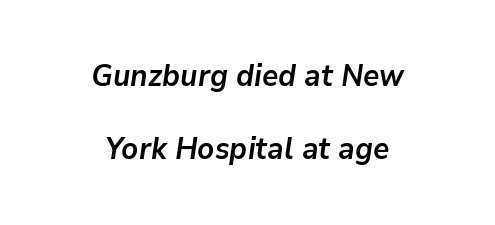
The image shows 30 px semibold type, italic (leaning right); set centered, loose line spacing (2.42x), normal letter spacing, not underlined; low stroke contrast and a medium x-height.
